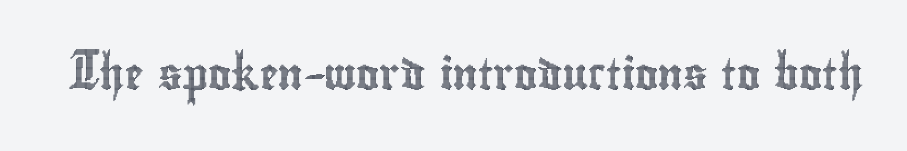
The image shows 31 px condensed type, upright; set normal letter spacing, not underlined; a small x-height.
